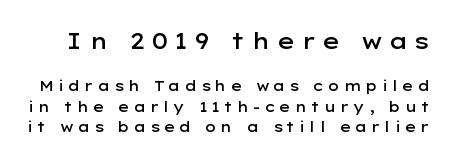
The image shows 22 px text type, upright; set normal line spacing (1.47x), unusually wide letter spacing (+0.26 em), not underlined; the first (top) block is 1.57x larger.
